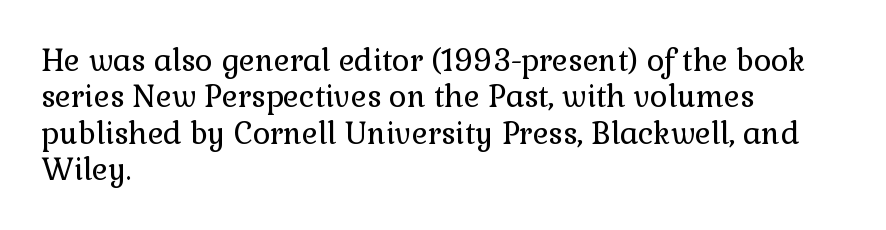
{"serif": "yes", "italic": "no", "bold": "no", "weight": "regular", "width": "normal", "x_height": "medium", "monospaced": "no", "underline": "no", "align": "left", "line_spacing_ratio": 1.21, "letter_spacing": "normal", "letter_spacing_em": 0.0, "glyph_px": 30}
